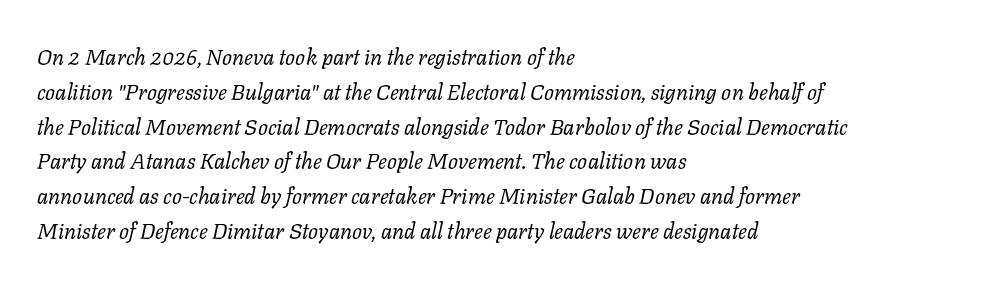
The image shows 22 px text type, italic (leaning right); set left-aligned, normal line spacing (1.58x), normal letter spacing, not underlined.
